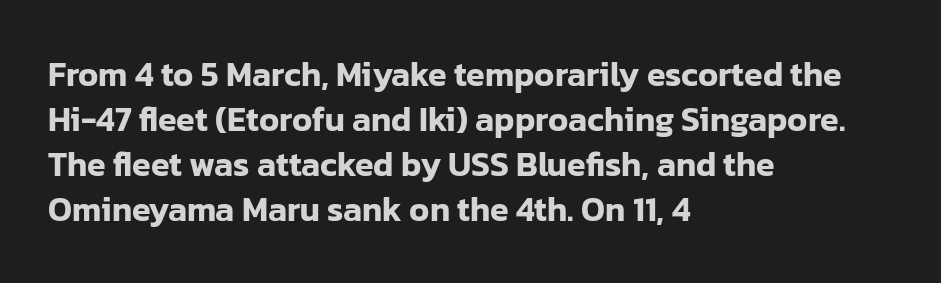
{"serif": "no", "italic": "no", "width": "normal", "stroke_contrast": "low", "x_height": "medium", "monospaced": "no", "underline": "no", "align": "left", "line_spacing": "normal", "line_spacing_ratio": 1.32, "letter_spacing": "normal", "letter_spacing_em": 0.0, "glyph_px": 34}
